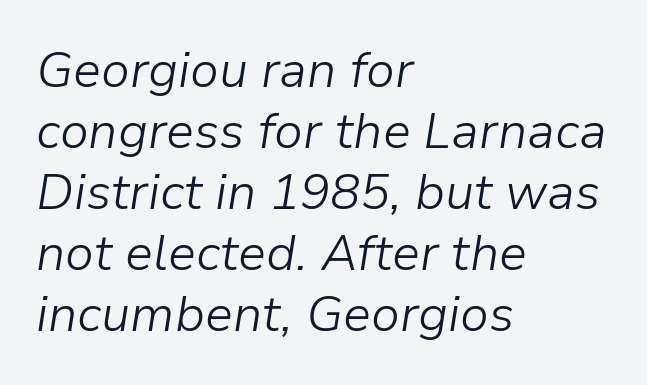
A typesetter would call this proportional, since set widths differ per character. The foot of each line stays bare and open. Does extra space separate the letters? No, they use regular spacing. This is not heavy type; no bold has been used.
